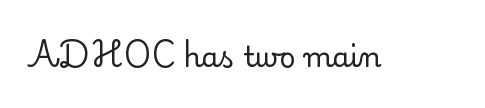
{"serif": "yes", "italic": "no", "bold": "no", "weight": "regular", "width": "normal", "stroke_contrast": "low", "x_height": "small", "monospaced": "no", "underline": "no", "letter_spacing": "normal", "letter_spacing_em": 0.0, "glyph_px": 28}
